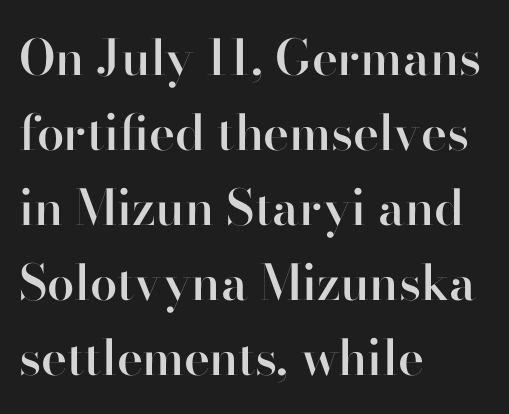
The image shows 49 px semibold sans-serif type, upright; set left-aligned, normal line spacing (1.53x), normal letter spacing, not underlined; high stroke contrast and a small x-height.
